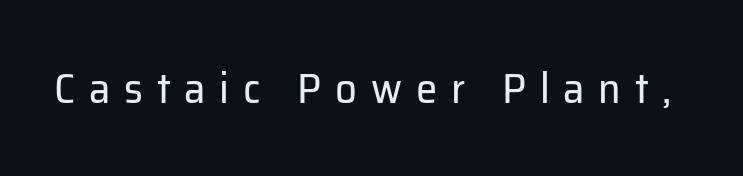
The image shows 43 px regular-weight sans-serif type, upright; set unusually wide letter spacing (+0.32 em), not underlined; low stroke contrast and a medium x-height.
